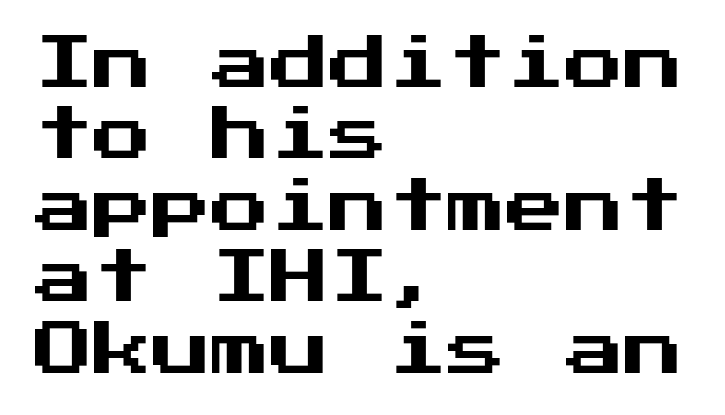
{"serif": "no", "italic": "no", "width": "normal", "stroke_contrast": "medium", "x_height": "medium", "underline": "no", "align": "left", "line_spacing_ratio": 1.21, "letter_spacing": "normal", "letter_spacing_em": 0.0, "glyph_px": 59}
